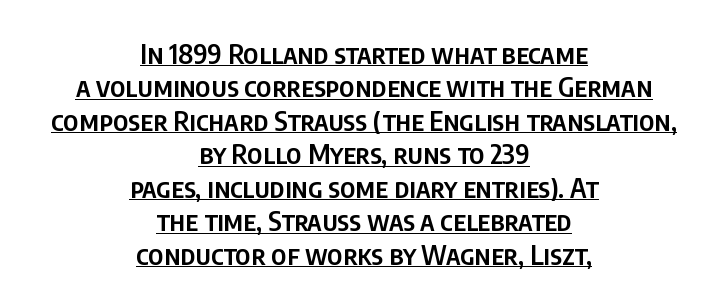
{"italic": "no", "bold": "semi", "underline": "yes", "align": "center", "line_spacing_ratio": 1.24, "letter_spacing": "normal", "letter_spacing_em": 0.0, "glyph_px": 27}
